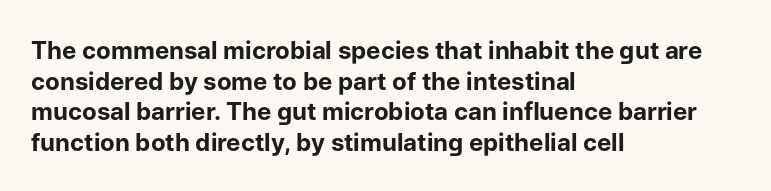
The image shows 24 px bold type, upright; set left-aligned, normal line spacing (1.28x), normal letter spacing, not underlined.
